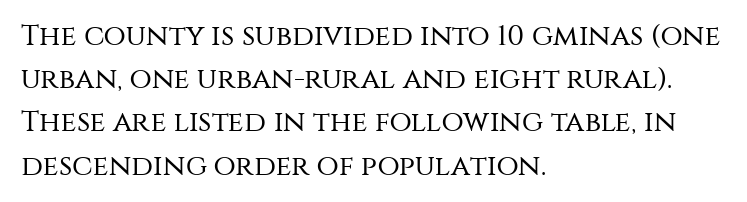
One glance says typical: line gaps are just what's usual. Leftover space on each line is placed entirely after the last word. You could not count columns in this text — the font is proportionally spaced. These lines keep a tight, regular rhythm from letter to letter.
